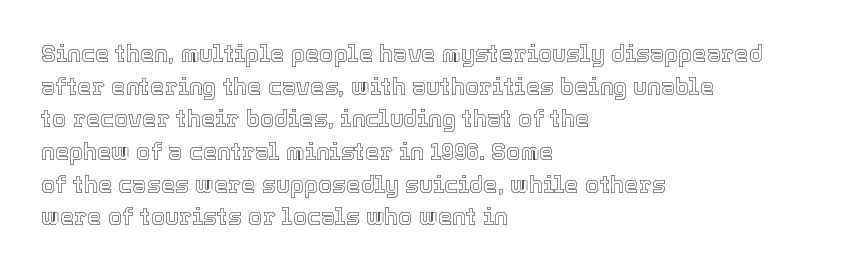
{"italic": "no", "underline": "no", "align": "left", "line_spacing": "normal", "line_spacing_ratio": 1.42, "letter_spacing": "normal", "letter_spacing_em": 0.0, "glyph_px": 23}
